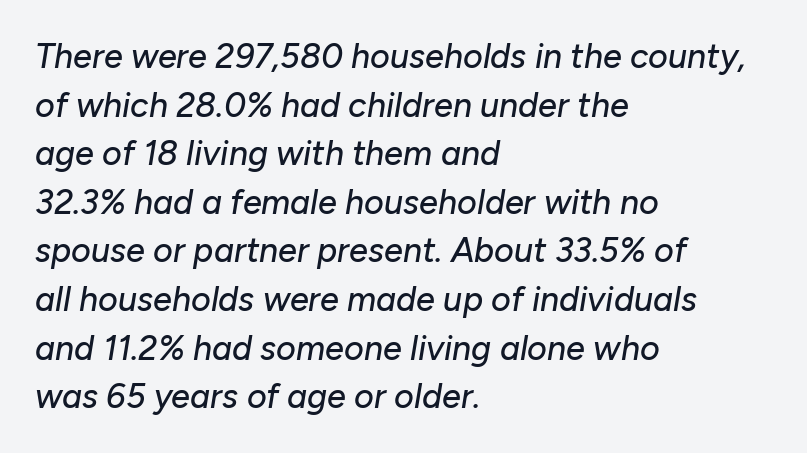
Q: Is the text italic (slanted)? A: Yes, it leans right by about 10 degrees.
Q: Is the text underlined? A: No.
Q: How is the paragraph aligned? A: Left-aligned.
Q: Is the spacing between letters normal or unusually wide? A: Normal.
Q: Is the spacing between lines tight, normal or loose? A: Normal.
Q: Width (condensed, normal, or wide)? A: Normal.
Q: Stroke contrast? A: Low.
Q: x-height? A: Medium.
Q: Monospaced? A: No.
